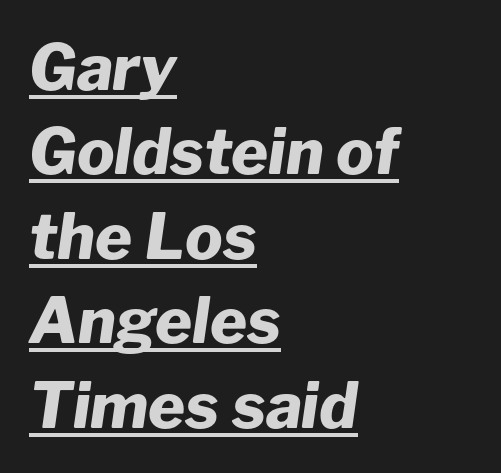
Q: Is the text bold? A: Yes.
Q: Is the text italic (slanted)? A: Yes, it leans right by about 8 degrees.
Q: Is the text underlined? A: Yes.
Q: How is the paragraph aligned? A: Left-aligned.
Q: Is the spacing between letters normal or unusually wide? A: Normal.
Q: Is the spacing between lines tight, normal or loose? A: Normal.
Q: Width (condensed, normal, or wide)? A: Normal.
Q: Stroke contrast? A: Low.
Q: x-height? A: Medium.
Q: Monospaced? A: No.
